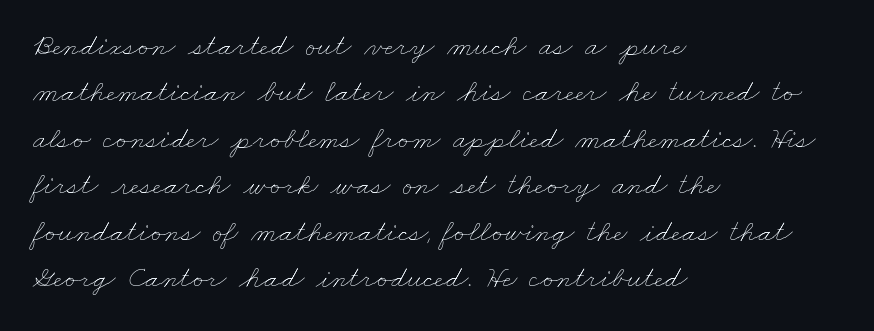
{"bold": "no", "weight": "thin", "width": "wide", "stroke_contrast": "low", "x_height": "small", "monospaced": "no", "underline": "no", "align": "left", "line_spacing": "normal", "line_spacing_ratio": 1.5, "letter_spacing": "normal", "letter_spacing_em": 0.0, "glyph_px": 31}
